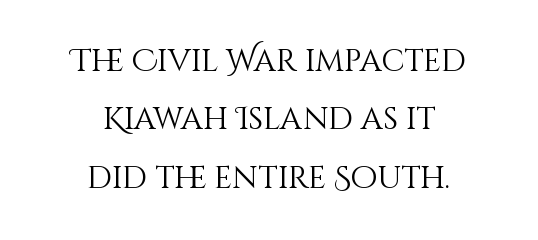
The letterforms sit at book weight or below. You could call the tracking neutral — neither tight nor loose. In CSS terms this would be text-align: center. Think of a printed novel: that variable character pitch is what you see here. The area under the type is left untouched.
